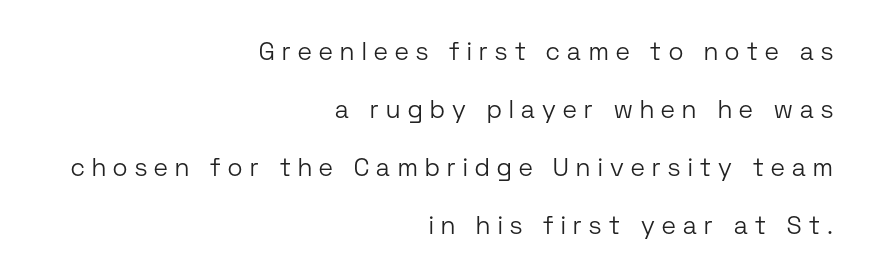
Heaviness? Minimal to ordinary, like unemphasized prose. Notice how the stems are strictly vertical — no italics here. Vertical spacing — loose. Decoration check: the copy has no underline. The line texture is sparse and dotted thanks to wide tracking.
